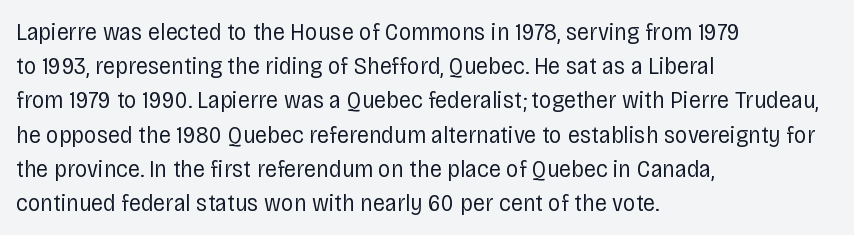
{"italic": "no", "bold": "no", "underline": "no", "align": "left", "line_spacing": "normal", "line_spacing_ratio": 1.37, "letter_spacing": "normal", "letter_spacing_em": 0.0, "glyph_px": 25}
